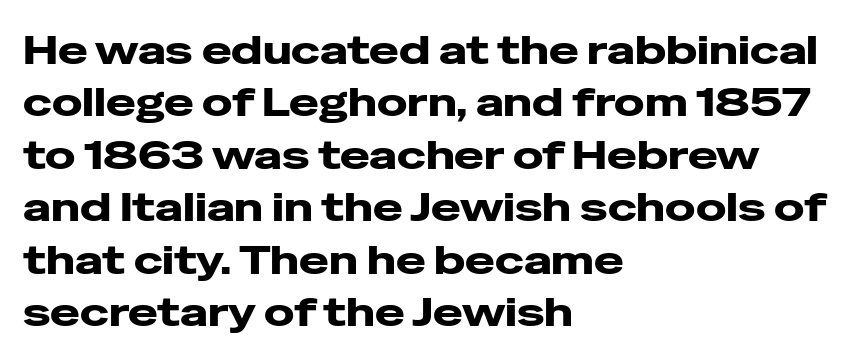
The image shows 40 px heavy, wide sans-serif type, upright; set left-aligned, normal line spacing (1.31x), normal letter spacing, not underlined; low stroke contrast and a medium x-height.
